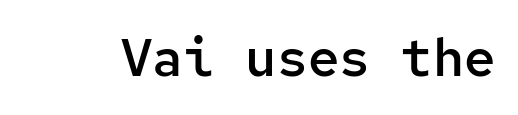
The image shows 52 px semibold sans-serif type, upright, monospaced; set normal letter spacing, not underlined; low stroke contrast and a medium x-height.
